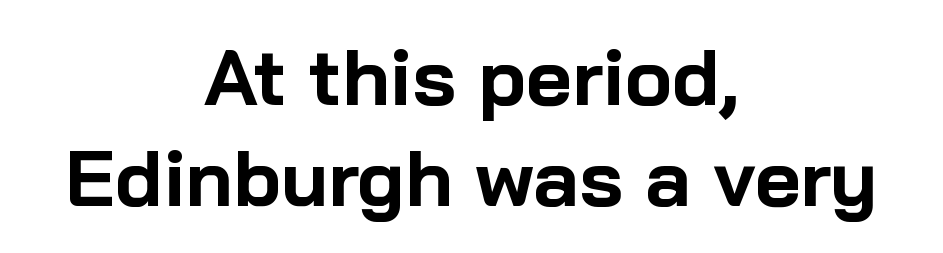
{"serif": "no", "italic": "no", "bold": "yes", "weight": "bold", "width": "normal", "stroke_contrast": "low", "x_height": "medium", "monospaced": "no", "underline": "no", "align": "center", "line_spacing": "normal", "line_spacing_ratio": 1.28, "letter_spacing": "normal", "letter_spacing_em": 0.0, "glyph_px": 79}
